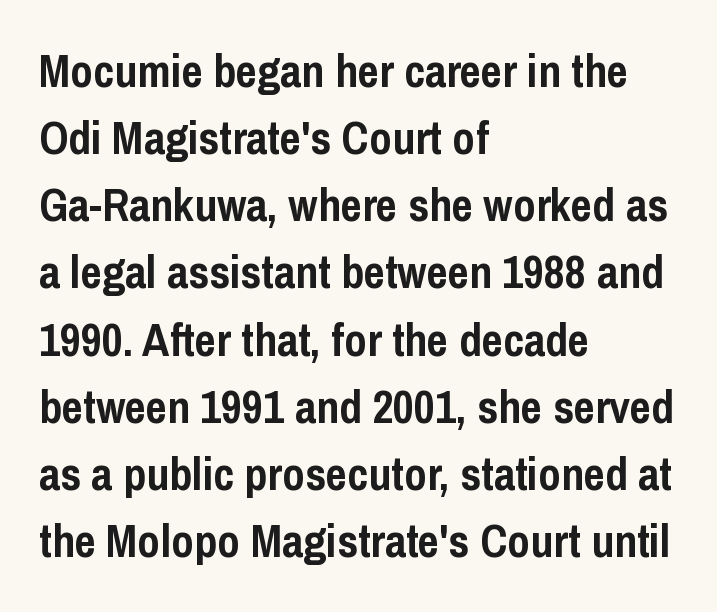
There is no visible air inserted between adjacent glyphs. The characters display no serif detailing; their extremities are plain. Beneath every word, the page is bare. Does the copy run flush right? No — it runs flush left. Varying glyph widths throughout — classic text-font behaviour.
